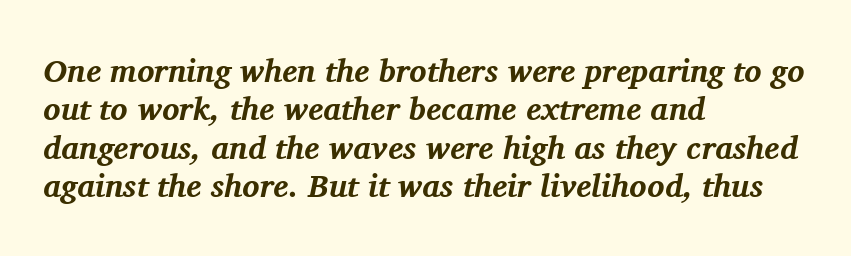
Q: Is the text bold? A: Yes.
Q: Is the text italic (slanted)? A: Yes, it leans right by about 11 degrees.
Q: Is the typeface a serif or a sans-serif typeface? A: Serif.
Q: Is the text underlined? A: No.
Q: How is the paragraph aligned? A: Left-aligned.
Q: Is the spacing between letters normal or unusually wide? A: Normal.
Q: Width (condensed, normal, or wide)? A: Normal.
Q: Stroke contrast? A: Medium.
Q: x-height? A: Medium.
Q: Monospaced? A: No.
